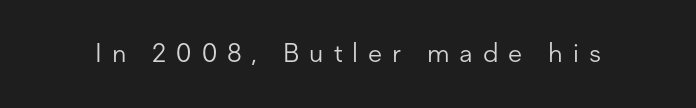
Q: Is the text bold? A: No.
Q: Is the text italic (slanted)? A: No, it is upright.
Q: Is the text underlined? A: No.
Q: Is the spacing between letters normal or unusually wide? A: Unusually wide.
